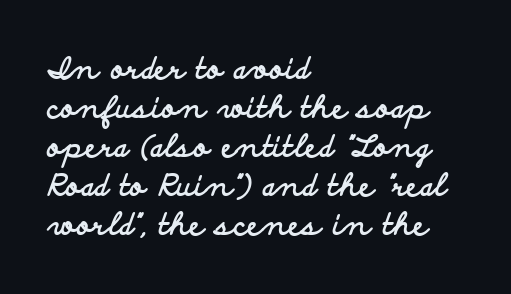
{"serif": "no", "bold": "yes", "weight": "bold", "width": "wide", "stroke_contrast": "low", "x_height": "small", "monospaced": "no", "underline": "no", "align": "left", "line_spacing": "normal", "line_spacing_ratio": 1.3, "letter_spacing": "normal", "letter_spacing_em": 0.0, "glyph_px": 30}
